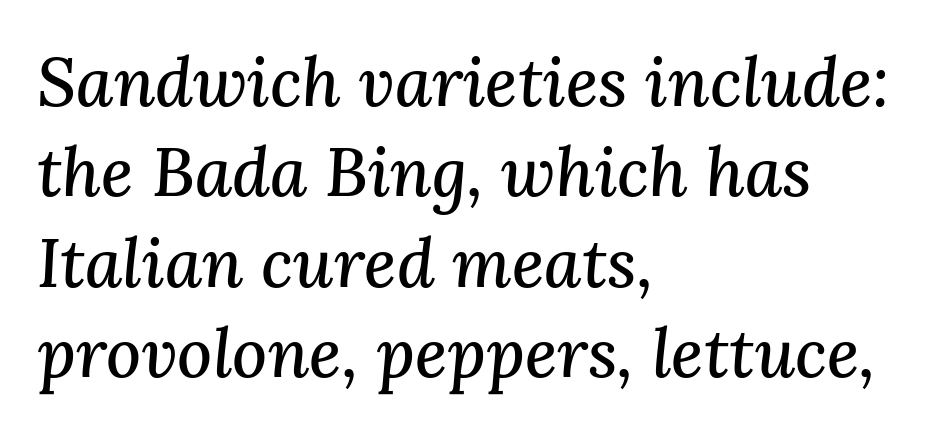
Layout note: lines flush left. This block has exactly the height ordinary leading produces. If you drew a line through each stem, it would be angled. Honestly, the letter spacing is just normal — you wouldn't notice it. The rendering uses natural spacing where letterforms have individual widths.
